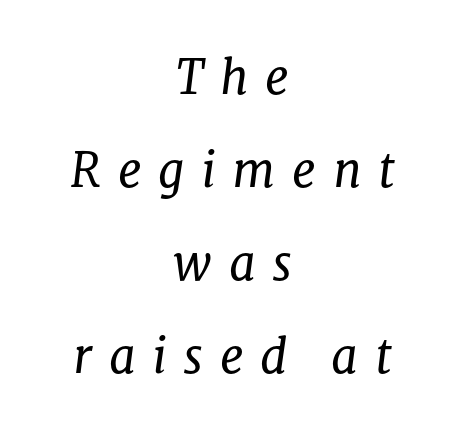
{"serif": "yes", "italic": "yes", "lean": "right", "slant_degrees": 8, "bold": "no", "weight": "regular", "width": "normal", "stroke_contrast": "low", "x_height": "medium", "monospaced": "no", "underline": "no", "align": "center", "line_spacing": "loose", "line_spacing_ratio": 1.98, "letter_spacing": "wide", "letter_spacing_em": 0.35, "glyph_px": 47}
